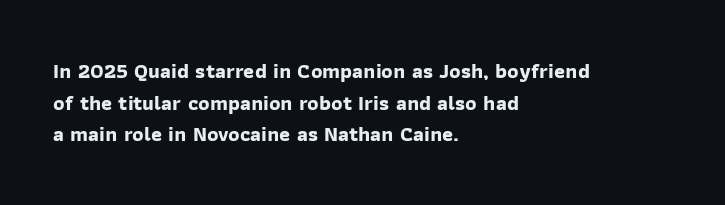
The image shows 21 px bold type; set left-aligned, normal line spacing (1.51x), normal letter spacing, not underlined.
